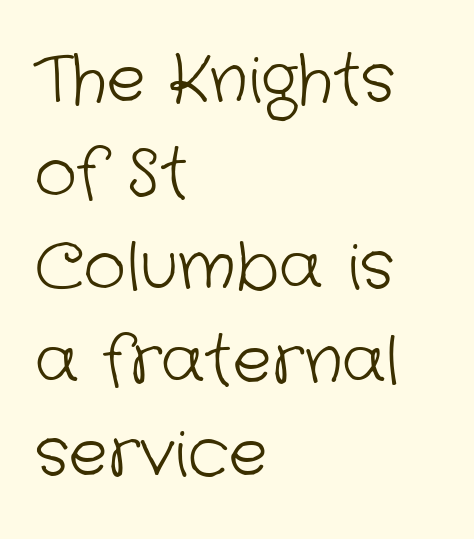
The image shows 65 px light sans-serif type; set left-aligned, normal line spacing (1.44x), normal letter spacing, not underlined; low stroke contrast and a medium x-height.
